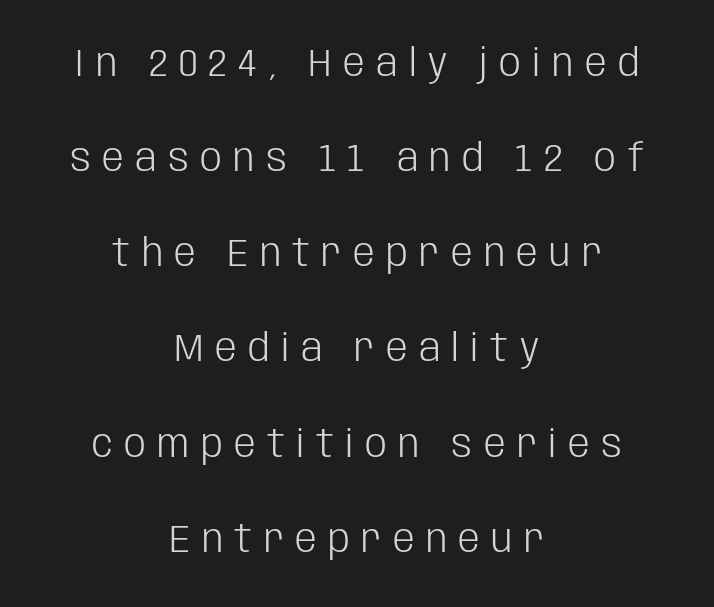
The image shows 39 px light, condensed sans-serif type, upright; set centered, loose line spacing (2.44x), unusually wide letter spacing (+0.29 em), not underlined; low stroke contrast and a large x-height.
